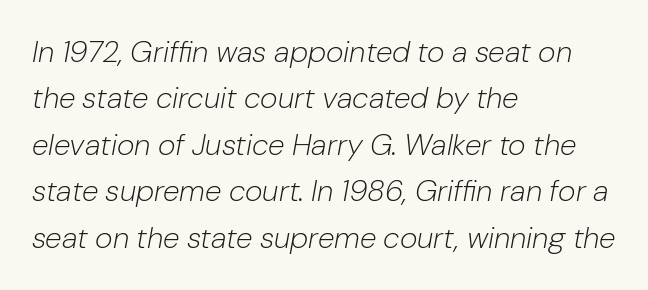
Q: Is the text bold? A: No.
Q: Is the text italic (slanted)? A: Yes, it leans right by about 10 degrees.
Q: Is the text underlined? A: No.
Q: How is the paragraph aligned? A: Left-aligned.
Q: Is the spacing between letters normal or unusually wide? A: Normal.
Q: Is the spacing between lines tight, normal or loose? A: Normal.
Q: Width (condensed, normal, or wide)? A: Normal.
Q: Stroke contrast? A: Low.
Q: x-height? A: Medium.
Q: Monospaced? A: No.
